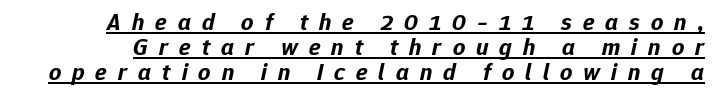
The image shows 24 px bold type, italic (leaning right); set tight line spacing (1.05x), unusually wide letter spacing (+0.46 em), underlined.
